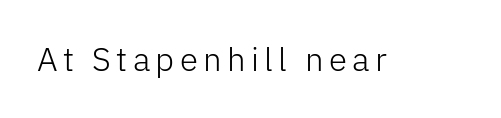
The image shows 33 px light sans-serif type, upright; set not underlined; low stroke contrast and a medium x-height.
